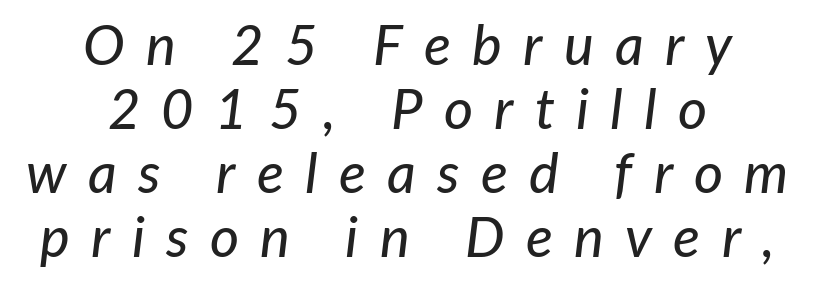
In terms of posture, this sample is oblique. Layout note: lines centered. Letter spacing: wide. Clear beneath every line of the passage. Here the designer chose a conventional face with non-uniform glyph widths.
